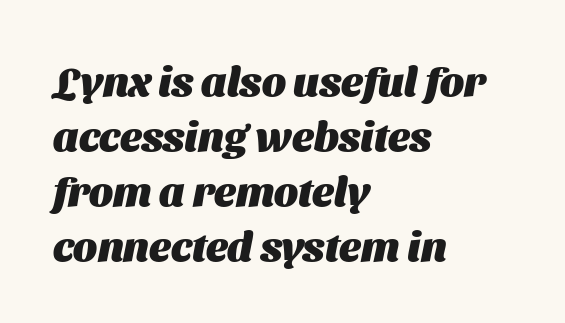
{"serif": "no", "bold": "yes", "weight": "heavy", "width": "normal", "stroke_contrast": "medium", "x_height": "medium", "monospaced": "no", "underline": "no", "align": "left", "line_spacing": "normal", "line_spacing_ratio": 1.31, "letter_spacing": "normal", "letter_spacing_em": 0.0, "glyph_px": 42}
